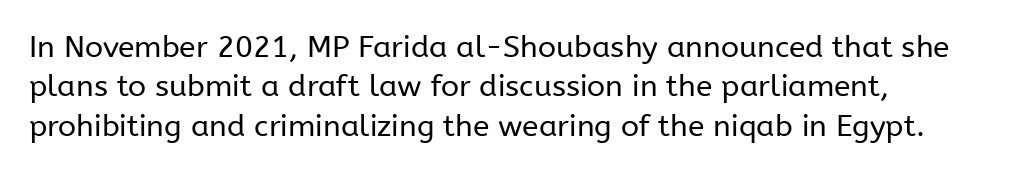
Q: Is the text bold? A: No.
Q: Is the text italic (slanted)? A: No, it is upright.
Q: Is the typeface a serif or a sans-serif typeface? A: Sans-serif.
Q: Is the text underlined? A: No.
Q: How is the paragraph aligned? A: Left-aligned.
Q: Is the spacing between letters normal or unusually wide? A: Normal.
Q: Is the spacing between lines tight, normal or loose? A: Normal.
Q: Width (condensed, normal, or wide)? A: Normal.
Q: Stroke contrast? A: Low.
Q: x-height? A: Medium.
Q: Monospaced? A: No.
